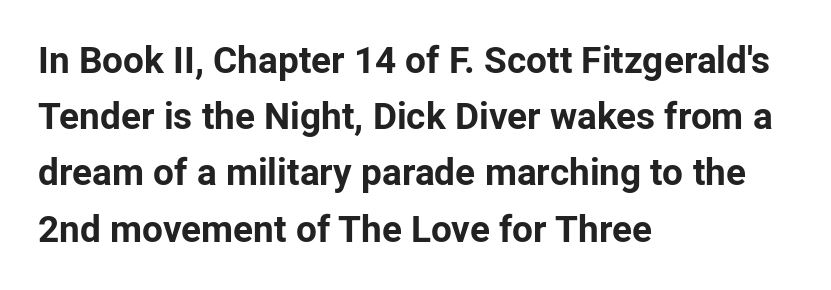
{"serif": "no", "italic": "no", "bold": "yes", "weight": "bold", "width": "normal", "stroke_contrast": "low", "x_height": "medium", "monospaced": "no", "underline": "no", "align": "left", "line_spacing": "normal", "line_spacing_ratio": 1.52, "letter_spacing": "normal", "letter_spacing_em": 0.0, "glyph_px": 37}
